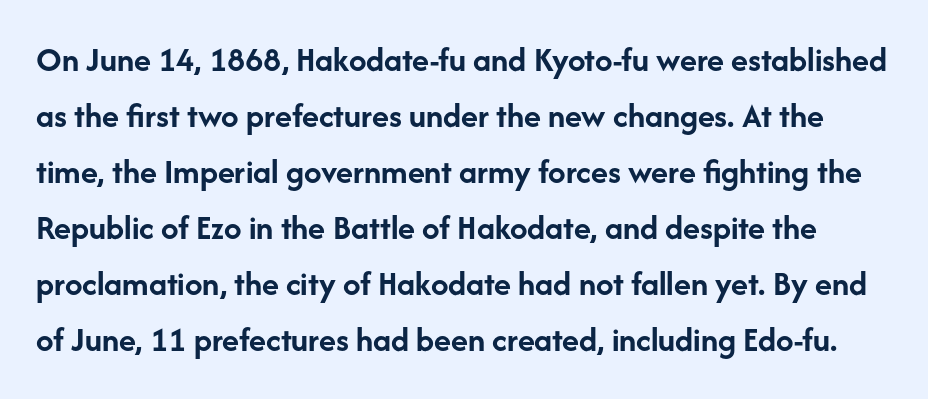
The image shows 35 px semibold sans-serif type, upright; set normal line spacing (1.6x), normal letter spacing, not underlined; low stroke contrast and a medium x-height.
